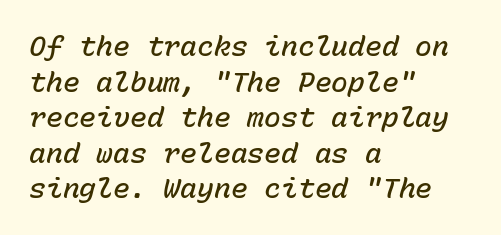
The image shows 28 px semibold type, italic (leaning right), monospaced; set left-aligned, normal line spacing (1.27x), normal letter spacing, not underlined; low stroke contrast and a medium x-height.
